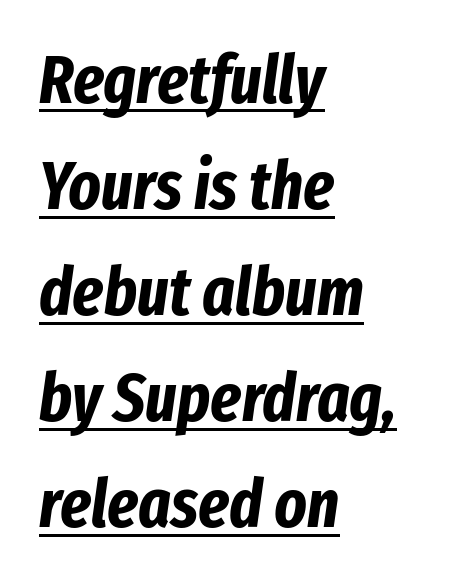
{"italic": "yes", "lean": "right", "slant_degrees": 8, "bold": "yes", "weight": "bold", "width": "condensed", "stroke_contrast": "low", "x_height": "medium", "monospaced": "no", "underline": "yes", "align": "left", "line_spacing": "normal", "line_spacing_ratio": 1.56, "letter_spacing": "normal", "letter_spacing_em": 0.0, "glyph_px": 68}
